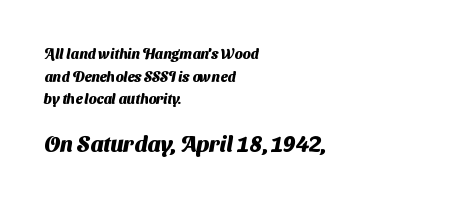
Honestly, there is no underline to notice here at all. Typesetter's note — lower block bumped up in size, upper block left smaller. Students, note that the glyphs here touch the page at normal intervals. The vertical gap from one line to the next is medium. The ragged edge is on the right, which tells us the setting is flush left. The glyphs have the mass of a bold cut.
